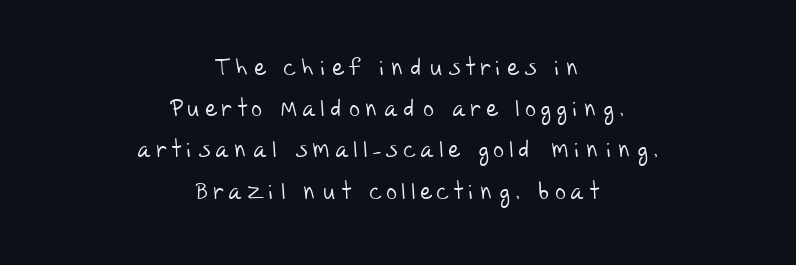
The image shows 23 px text type; set centered, line spacing 1.79x, unusually wide letter spacing (+0.25 em), not underlined.
